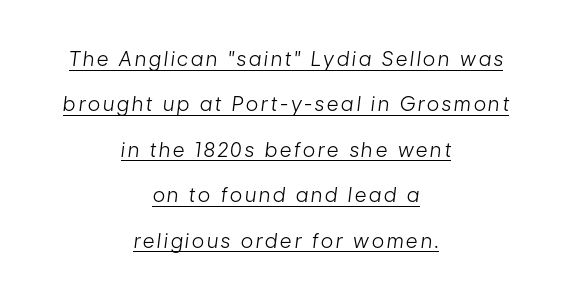
Q: Is the text bold? A: No.
Q: Is the text italic (slanted)? A: Yes, it leans right by about 7 degrees.
Q: Is the text underlined? A: Yes.
Q: How is the paragraph aligned? A: Centered.
Q: Is the spacing between lines tight, normal or loose? A: Loose.
